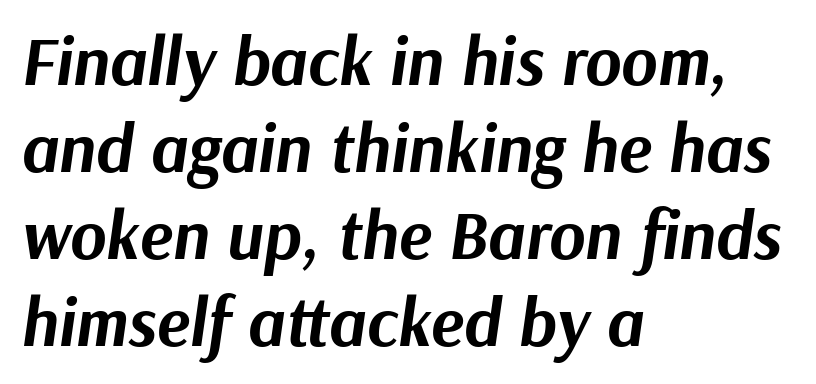
{"italic": "yes", "lean": "right", "slant_degrees": 9, "bold": "yes", "weight": "bold", "width": "normal", "stroke_contrast": "medium", "x_height": "medium", "monospaced": "no", "underline": "no", "align": "left", "line_spacing": "normal", "line_spacing_ratio": 1.26, "letter_spacing": "normal", "letter_spacing_em": 0.0, "glyph_px": 69}
